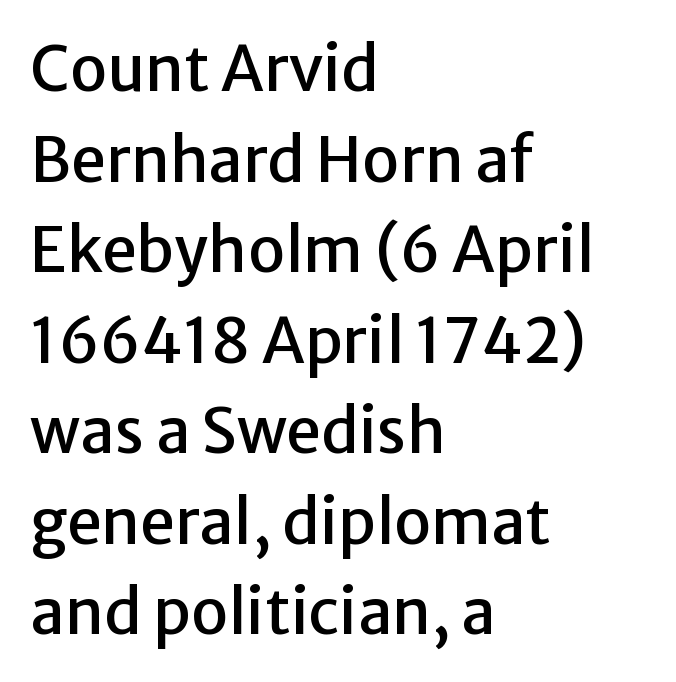
The image shows 62 px sans-serif type, upright; set left-aligned, normal line spacing (1.46x), normal letter spacing, not underlined; low stroke contrast and a medium x-height.
